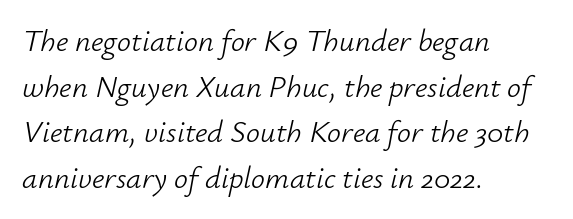
Q: Is the text bold? A: No.
Q: Is the text italic (slanted)? A: Yes, it leans right by about 12 degrees.
Q: Is the text underlined? A: No.
Q: How is the paragraph aligned? A: Left-aligned.
Q: Is the spacing between letters normal or unusually wide? A: Normal.
Q: Is the spacing between lines tight, normal or loose? A: Normal.
Q: Width (condensed, normal, or wide)? A: Normal.
Q: Stroke contrast? A: Low.
Q: x-height? A: Small.
Q: Monospaced? A: No.
